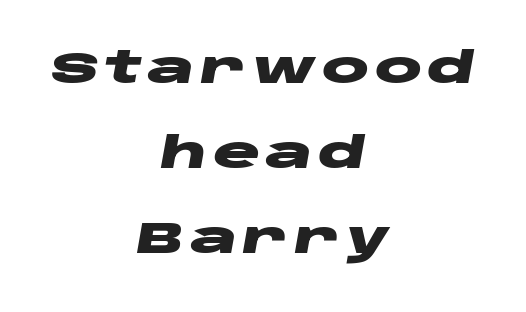
{"italic": "yes", "lean": "right", "slant_degrees": 10, "bold": "yes", "weight": "heavy", "width": "wide", "stroke_contrast": "low", "x_height": "large", "monospaced": "no", "underline": "no", "align": "center", "line_spacing": "loose", "line_spacing_ratio": 1.93, "glyph_px": 44}
